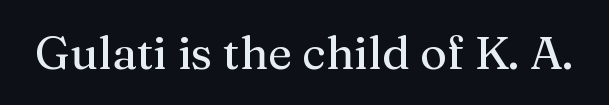
Q: Is the text italic (slanted)? A: No, it is upright.
Q: Is the typeface a serif or a sans-serif typeface? A: Serif.
Q: Is the text underlined? A: No.
Q: Is the spacing between letters normal or unusually wide? A: Normal.
Q: Width (condensed, normal, or wide)? A: Normal.
Q: Stroke contrast? A: Medium.
Q: x-height? A: Medium.
Q: Monospaced? A: No.
